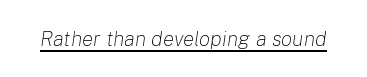
The image shows 21 px text type, italic (leaning right); set normal letter spacing, underlined.
